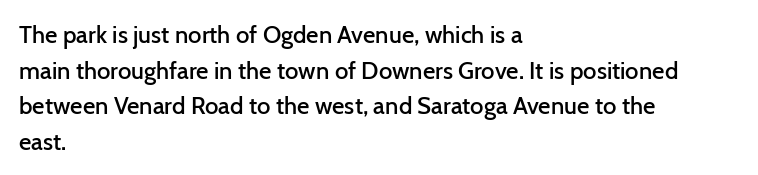
{"italic": "no", "bold": "semi", "underline": "no", "align": "left", "line_spacing": "normal", "line_spacing_ratio": 1.48, "letter_spacing": "normal", "letter_spacing_em": 0.0, "glyph_px": 24}
